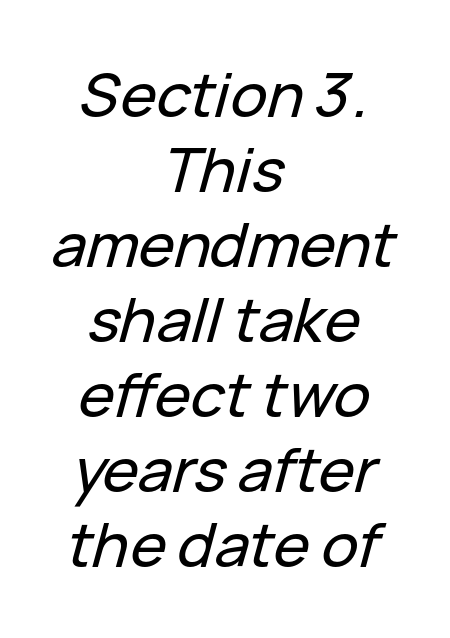
The image shows 61 px text type, italic (leaning right); set centered, line spacing 1.23x, normal letter spacing, not underlined; low stroke contrast and a medium x-height.
